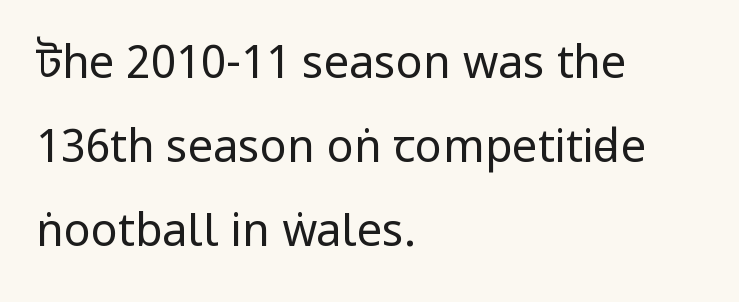
The area under the type is left untouched. The tracking reads as untouched default to a designer's eye. Style check: upright. Unbolded letterforms with no extra heft. This rendering uses left alignment, leaving the right contour irregular. What kind of face is this? One without serifs — a sans.
